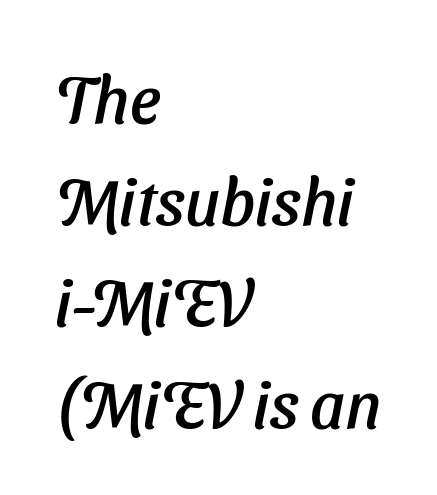
The image shows 66 px text type; set left-aligned, normal line spacing (1.54x), normal letter spacing, not underlined; low stroke contrast and a medium x-height.
